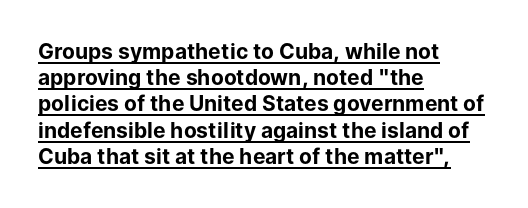
Thick stems and heavy bowls — unmistakably bold. This is the regular roman posture of the typeface. Every row of glyphs begins at an identical x-position on the left. In terms of leading, this rendering sits right in the middle.
